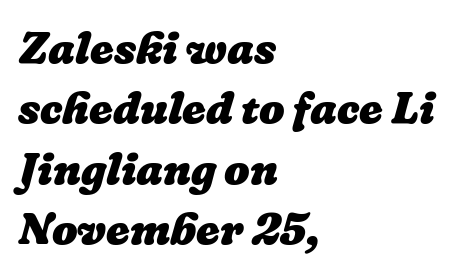
{"bold": "yes", "weight": "heavy", "width": "normal", "stroke_contrast": "low", "x_height": "medium", "monospaced": "no", "underline": "no", "align": "left", "line_spacing": "normal", "line_spacing_ratio": 1.34, "letter_spacing": "normal", "letter_spacing_em": 0.0, "glyph_px": 45}
